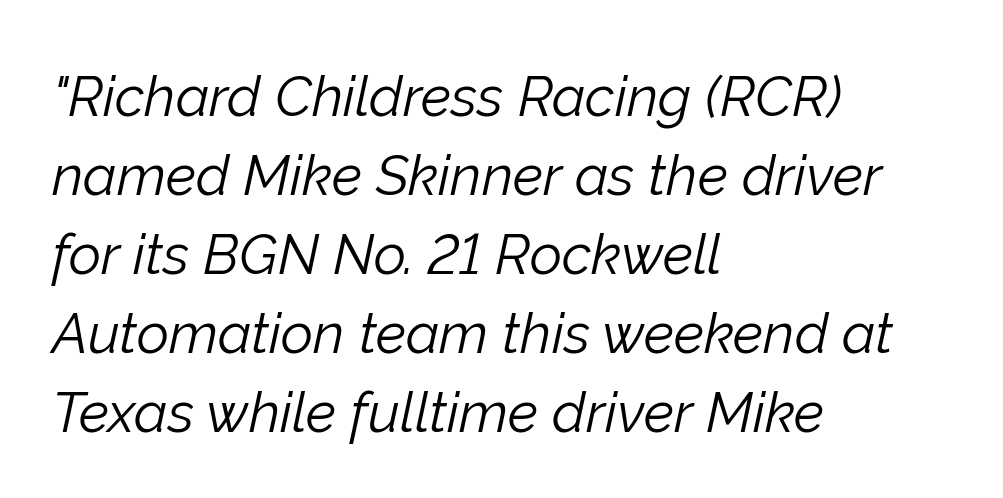
The image shows 56 px light type, italic (leaning right); set left-aligned, normal line spacing (1.41x), normal letter spacing, not underlined; low stroke contrast and a medium x-height.
